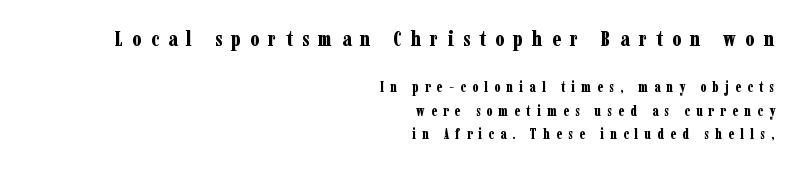
A student would notice the top passage is typeset larger than what follows. This is roman type, the default non-slanted kind. This sample keeps an unexceptional amount of space between lines. Letter spacing: wide. A bare baseline throughout the passage. Line endings align vertically; line beginnings do not.
